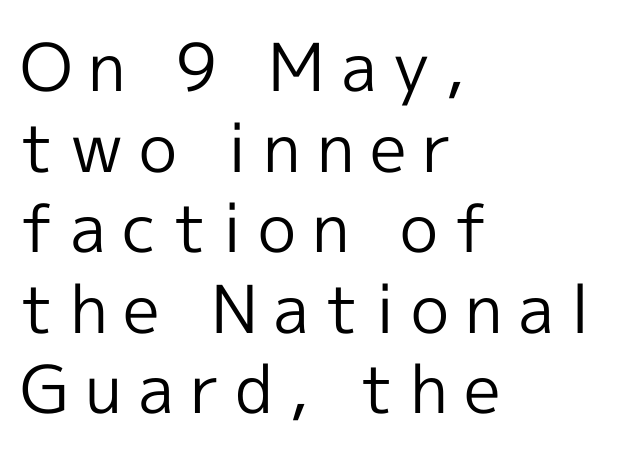
Honestly, the letter spacing is so wide it's the main thing you notice. Line starts are locked; line ends wander. Upright lettering throughout. Weight: not bold — regular or lighter.
